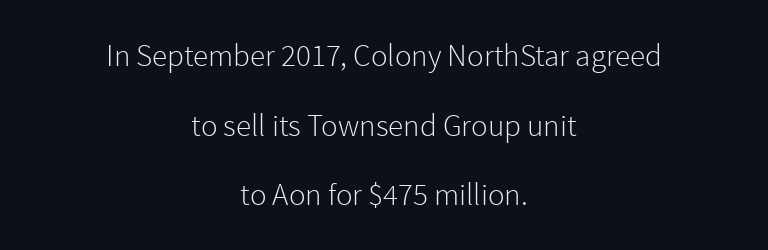
The image shows 31 px light sans-serif type, upright; set centered, loose line spacing (2.25x), normal letter spacing, not underlined; a medium x-height.
